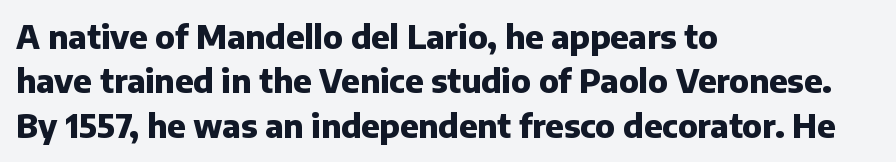
Q: Is the text bold? A: Yes.
Q: Is the text italic (slanted)? A: No, it is upright.
Q: Is the typeface a serif or a sans-serif typeface? A: Sans-serif.
Q: Is the text underlined? A: No.
Q: How is the paragraph aligned? A: Left-aligned.
Q: Is the spacing between letters normal or unusually wide? A: Normal.
Q: Is the spacing between lines tight, normal or loose? A: Normal.
Q: Width (condensed, normal, or wide)? A: Normal.
Q: Stroke contrast? A: Low.
Q: x-height? A: Medium.
Q: Monospaced? A: No.
